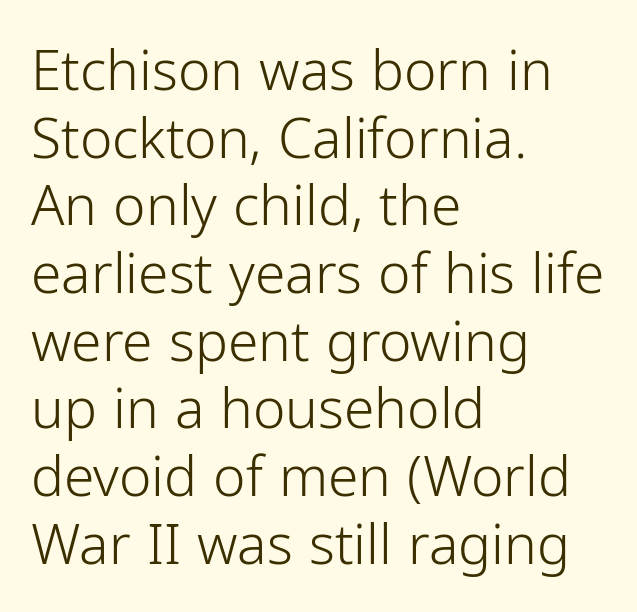
Q: Is the text bold? A: No.
Q: Is the text italic (slanted)? A: No, it is upright.
Q: Is the typeface a serif or a sans-serif typeface? A: Sans-serif.
Q: Is the text underlined? A: No.
Q: How is the paragraph aligned? A: Left-aligned.
Q: Is the spacing between letters normal or unusually wide? A: Normal.
Q: Width (condensed, normal, or wide)? A: Normal.
Q: Stroke contrast? A: Low.
Q: x-height? A: Medium.
Q: Monospaced? A: No.
